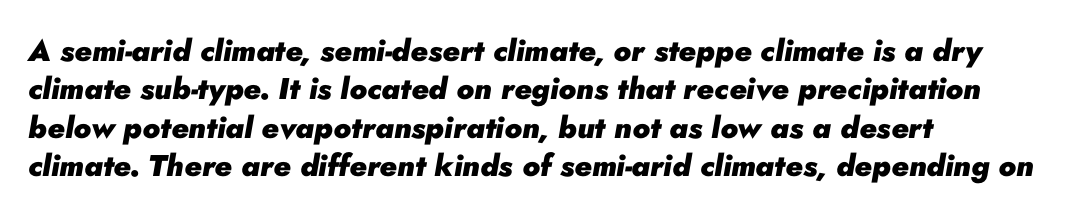
Q: Is the text bold? A: Yes.
Q: Is the text italic (slanted)? A: Yes, it leans right by about 10 degrees.
Q: Is the text underlined? A: No.
Q: How is the paragraph aligned? A: Left-aligned.
Q: Is the spacing between letters normal or unusually wide? A: Normal.
Q: Is the spacing between lines tight, normal or loose? A: Normal.
Q: Width (condensed, normal, or wide)? A: Normal.
Q: Stroke contrast? A: Low.
Q: x-height? A: Small.
Q: Monospaced? A: No.
